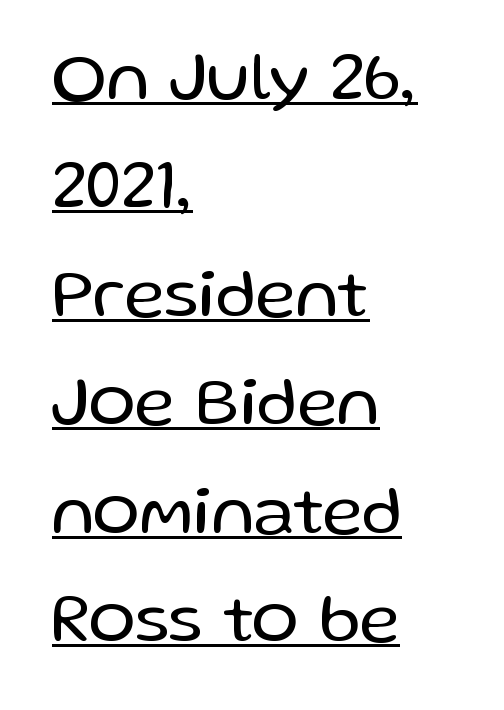
Is the letter spacing exaggerated? No — it looks like the ordinary default. Interline gaps are of average width in this sample. Posture: vertical. Layout note: lines flush left. Varying glyph widths throughout — classic text-font behaviour. Notice how a bar underscores the lettering throughout.
